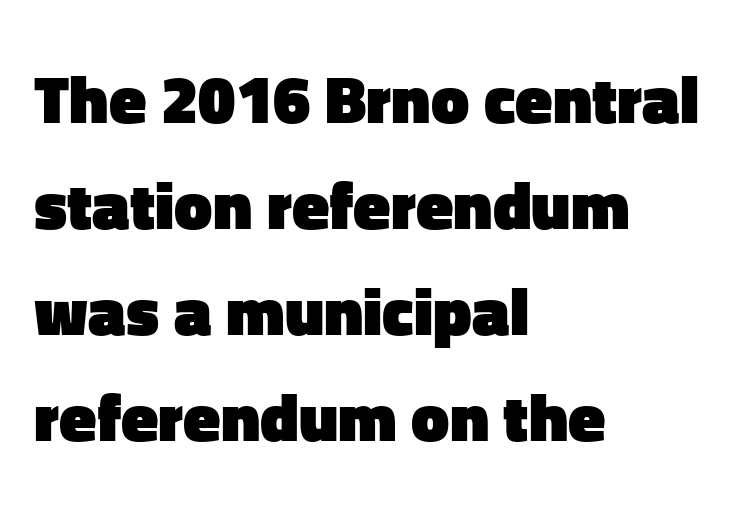
{"serif": "no", "italic": "no", "bold": "yes", "weight": "heavy", "width": "normal", "stroke_contrast": "low", "x_height": "medium", "monospaced": "no", "underline": "no", "align": "left", "line_spacing": "normal", "line_spacing_ratio": 1.56, "letter_spacing": "normal", "letter_spacing_em": 0.0, "glyph_px": 68}
